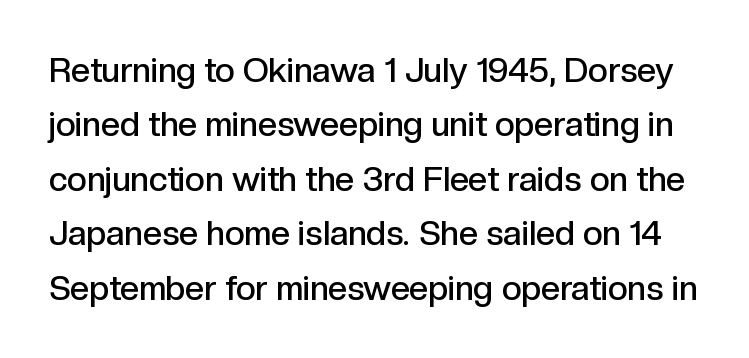
{"serif": "no", "italic": "no", "bold": "semi", "weight": "semibold", "width": "normal", "x_height": "medium", "monospaced": "no", "underline": "no", "line_spacing": "normal", "line_spacing_ratio": 1.6, "letter_spacing": "normal", "letter_spacing_em": 0.0, "glyph_px": 34}
